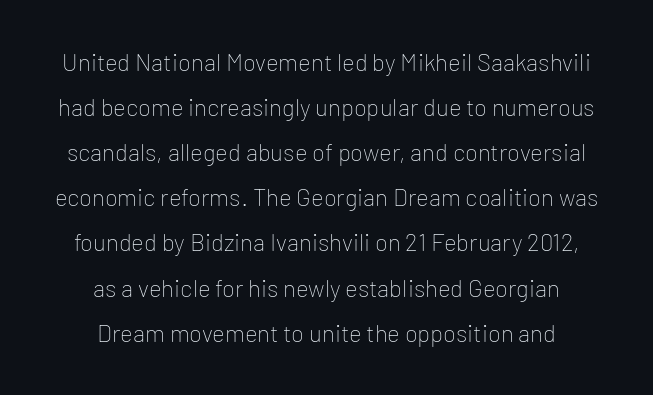
Q: Is the text bold? A: No.
Q: Is the text italic (slanted)? A: No, it is upright.
Q: Is the text underlined? A: No.
Q: How is the paragraph aligned? A: Centered.
Q: Is the spacing between letters normal or unusually wide? A: Normal.
